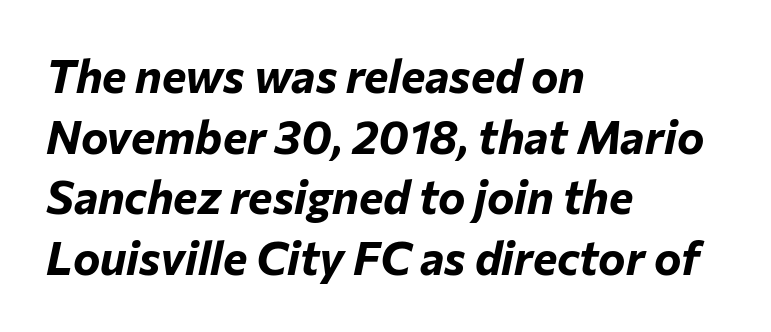
Is this a fixed-width face? No — the glyphs have proportional, varying widths. In terms of leading, this rendering sits right in the middle. Short note: letters normally spaced. When letters slant like this, we call the style italic. Heft: maximum for text — a bold. This rendering uses left alignment, leaving the right contour irregular.
